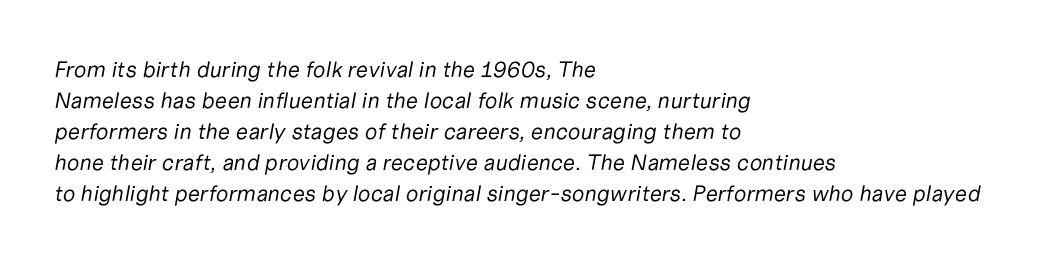
Every row of glyphs begins at an identical x-position on the left. Vertical spacing — default. Rule under the text: the space is simply empty. Tracking value appears to be zero — textbook default spacing.
